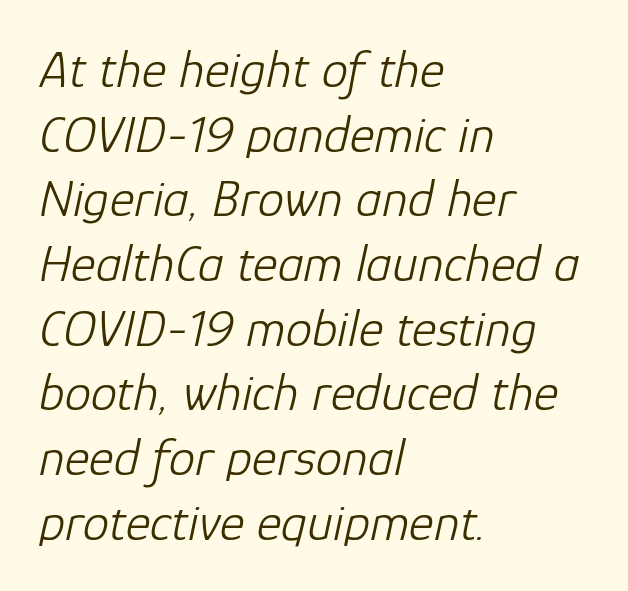
{"italic": "yes", "lean": "right", "slant_degrees": 12, "bold": "no", "weight": "light", "width": "normal", "stroke_contrast": "low", "x_height": "medium", "monospaced": "no", "underline": "no", "align": "left", "line_spacing_ratio": 1.22, "letter_spacing": "normal", "letter_spacing_em": 0.0, "glyph_px": 53}
